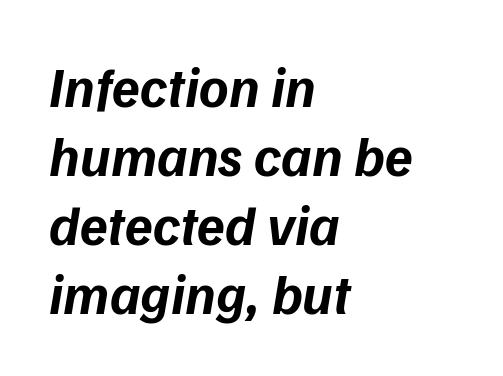
Q: Is the text bold? A: Yes.
Q: Is the text italic (slanted)? A: Yes, it leans right by about 9 degrees.
Q: Is the text underlined? A: No.
Q: How is the paragraph aligned? A: Left-aligned.
Q: Is the spacing between letters normal or unusually wide? A: Normal.
Q: Width (condensed, normal, or wide)? A: Normal.
Q: Stroke contrast? A: Low.
Q: x-height? A: Medium.
Q: Monospaced? A: No.
